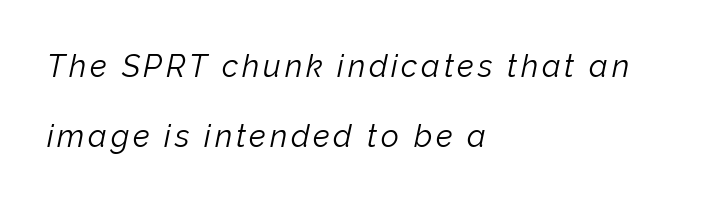
The block of text is sparse from top to bottom, with ample space between rows. Looking at the ascenders, they clearly lean. The typeface has the unassuming heft of standard copy or less. Do the characters align in a grid? No, the font is proportional. Horizontal alignment here is leftward, the default for most running prose. The zone under the glyphs is completely vacant.
